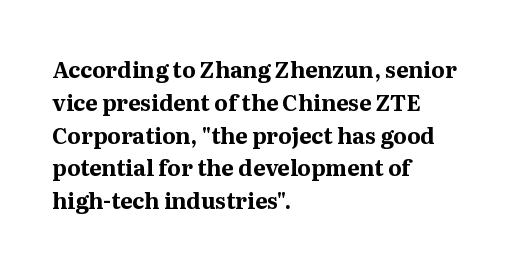
Nobody touched the tracking dial on this one. Alignment: flush left. Tall strokes in this sample are plumb rather than angled. Weight: bold.
